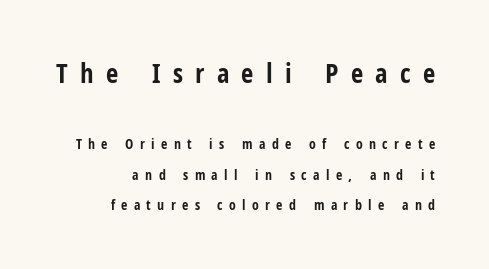
{"italic": "no", "bold": "yes", "underline": "no", "line_spacing": "loose", "line_spacing_ratio": 2.17, "letter_spacing": "wide", "letter_spacing_em": 0.45, "larger_block": "first", "size_ratio": 1.93, "glyph_px": 27}
